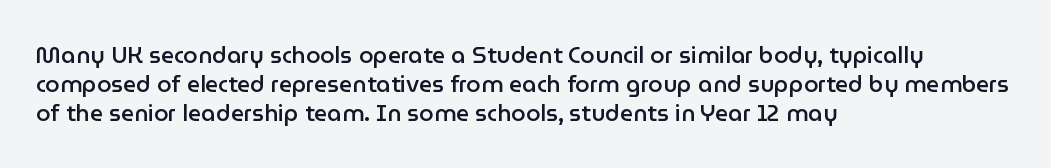
The image shows 23 px text type, upright; set left-aligned, normal line spacing (1.26x), normal letter spacing, not underlined.
